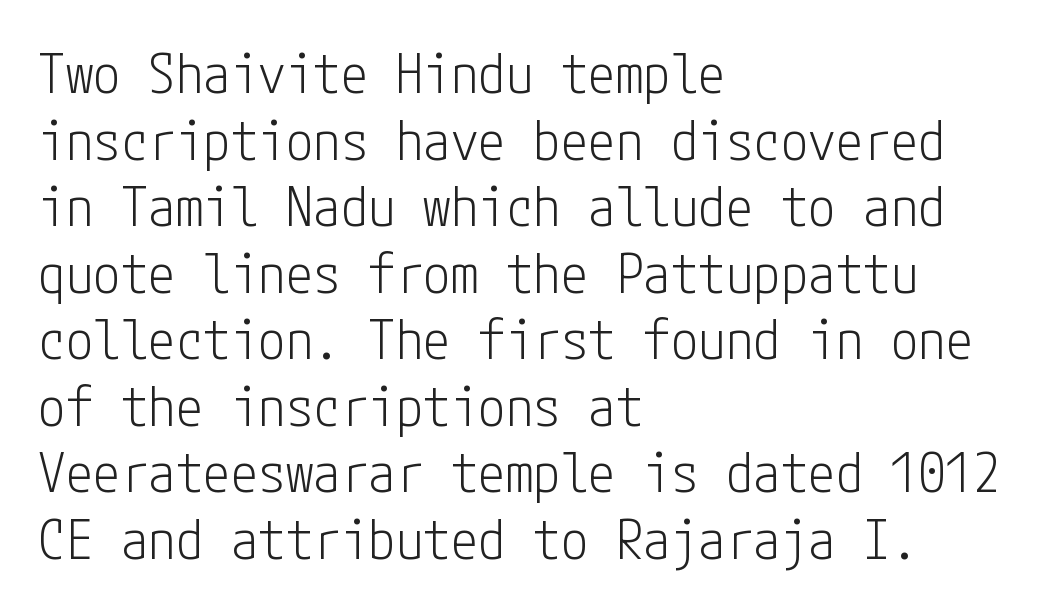
Q: Is the text bold? A: No.
Q: Is the text italic (slanted)? A: No, it is upright.
Q: Is the typeface a serif or a sans-serif typeface? A: Sans-serif.
Q: Is the text underlined? A: No.
Q: How is the paragraph aligned? A: Left-aligned.
Q: Is the spacing between letters normal or unusually wide? A: Normal.
Q: Width (condensed, normal, or wide)? A: Condensed.
Q: Stroke contrast? A: Low.
Q: x-height? A: Medium.
